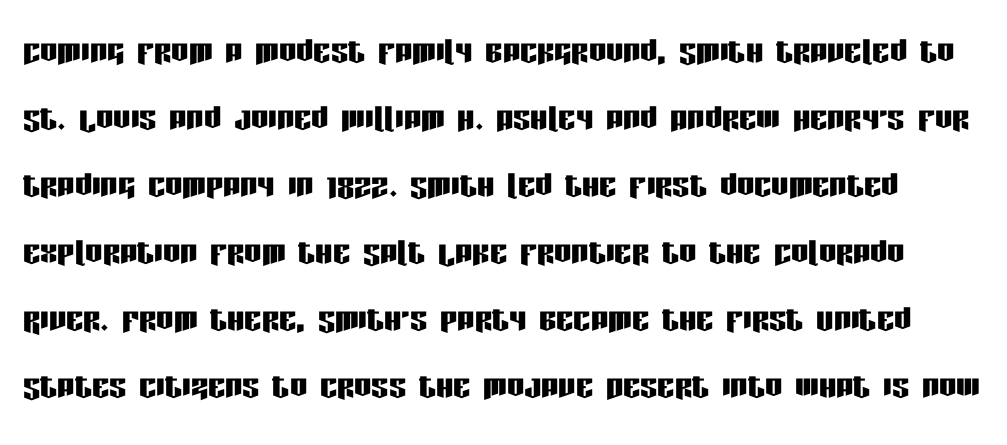
{"serif": "no", "italic": "no", "width": "condensed", "stroke_contrast": "low", "x_height": "large", "monospaced": "no", "underline": "no", "line_spacing": "normal", "line_spacing_ratio": 1.56, "letter_spacing": "normal", "letter_spacing_em": 0.0, "glyph_px": 43}
